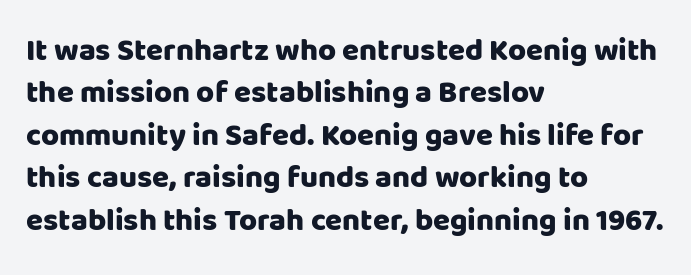
The image shows 31 px sans-serif type, upright; set left-aligned, normal line spacing (1.37x), normal letter spacing, not underlined; low stroke contrast and a large x-height.
